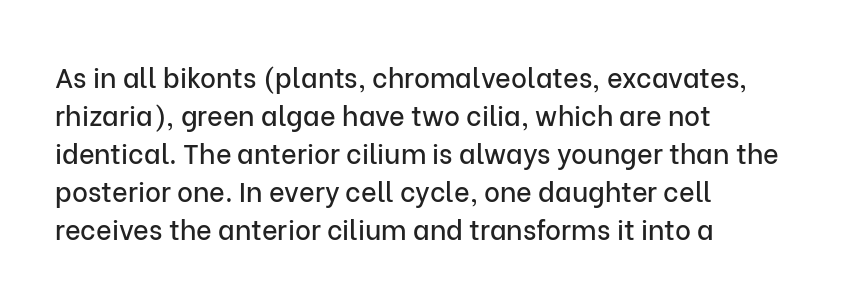
Every stem runs plumb, perpendicular to the baseline. No extra tracking has been applied to these lines. Students, observe: this is what conventionally led text looks like. The rendering anchors every line to the left-hand side. Just letters on the line, the space beneath them empty.
